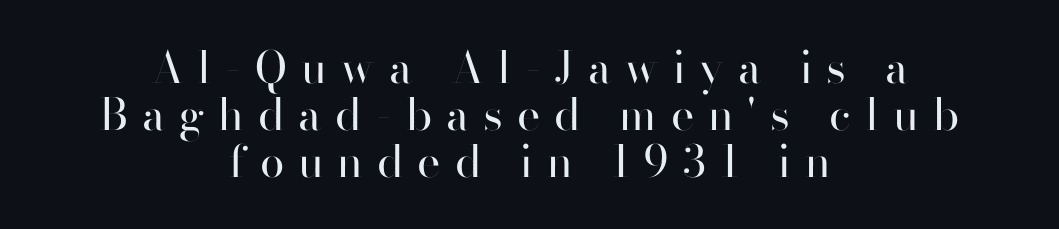
The image shows 44 px regular-weight sans-serif type, upright; set centered, tight line spacing (1.07x), unusually wide letter spacing (+0.32 em), not underlined; high stroke contrast and a small x-height.
